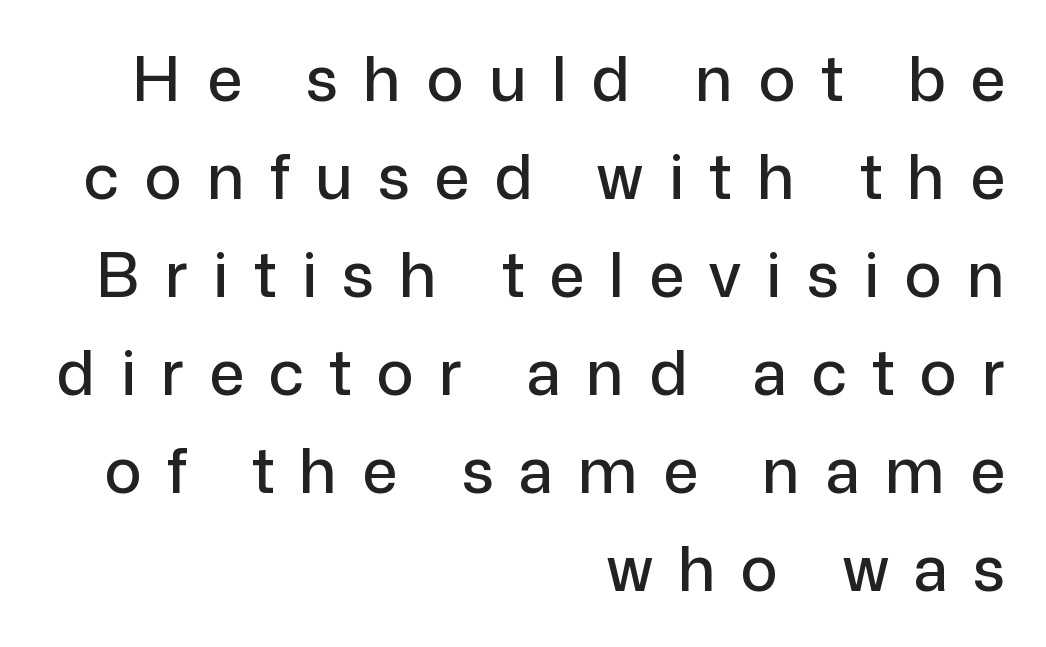
{"serif": "no", "italic": "no", "width": "normal", "stroke_contrast": "low", "x_height": "medium", "monospaced": "no", "underline": "no", "align": "right", "line_spacing": "normal", "line_spacing_ratio": 1.58, "letter_spacing": "wide", "letter_spacing_em": 0.41, "glyph_px": 62}
